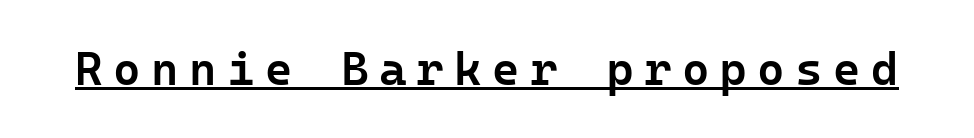
Decoration check: the copy is underlined. This rendering widens character spacing well past its baseline value. I'd call this a sans setting — the letters go barefoot. Compared with an ordinary text face, these strokes are moderately heavier — a semibold. The letters stand upright; this is a roman face.
